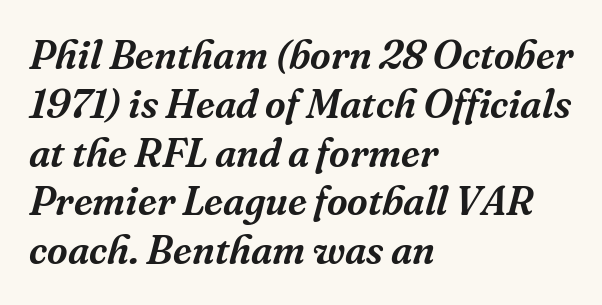
Emphasis-style slanted type is in use. Casual observation: everything's shoved over to the left. Proportional: the letters do not fall into vertical columns. Spacing between characters is what you'd get straight out of the box. Nobody drew a line under any word here. Observe the serifs anchoring each vertical stroke in this sample.
